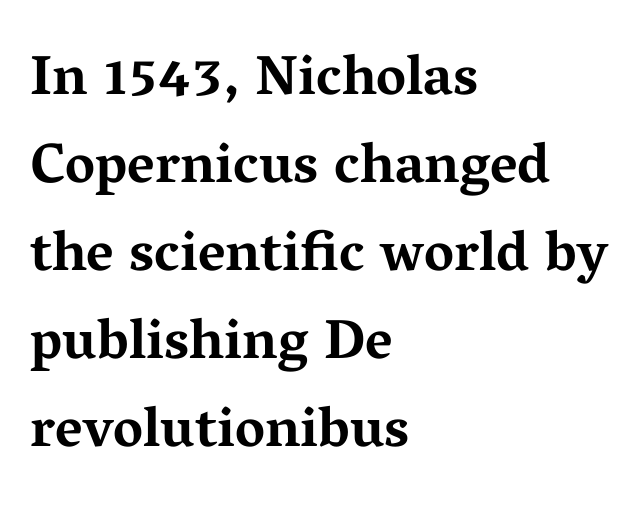
{"serif": "yes", "italic": "no", "bold": "yes", "weight": "bold", "width": "wide", "stroke_contrast": "medium", "x_height": "medium", "monospaced": "no", "underline": "no", "align": "left", "line_spacing": "normal", "line_spacing_ratio": 1.57, "letter_spacing": "normal", "letter_spacing_em": 0.0, "glyph_px": 56}
